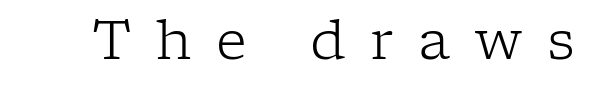
{"serif": "yes", "italic": "no", "bold": "no", "weight": "light", "width": "normal", "stroke_contrast": "low", "x_height": "medium", "monospaced": "no", "underline": "no", "letter_spacing": "wide", "letter_spacing_em": 0.45, "glyph_px": 54}
